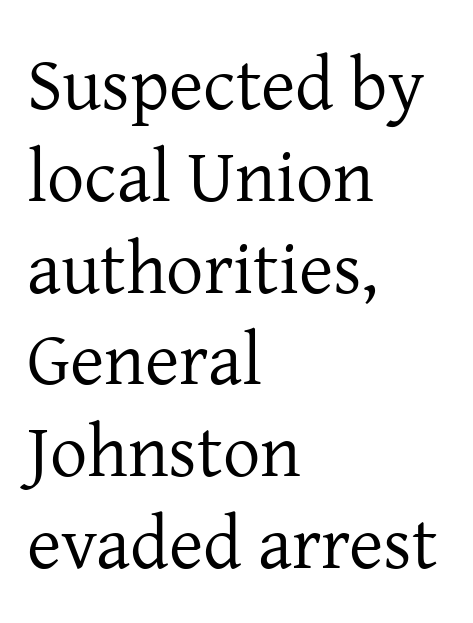
This sample uses plain, unmodified letter spacing. The foot of each line stays bare and open. This sample uses an upright cut, with every glyph sitting square on the baseline. Is the block centered? No — it sits flush against the left margin. Varying glyph widths throughout — classic text-font behaviour. Font category for this specimen: serif.
